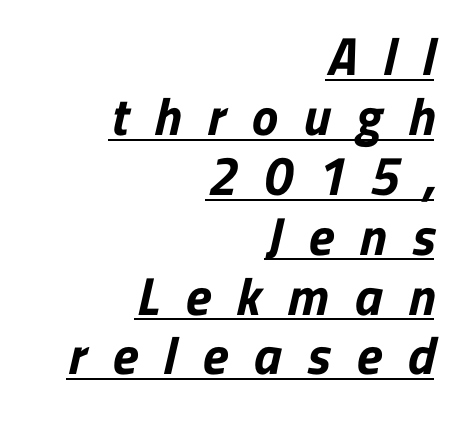
This sample has the flowing, uneven cadence of proportional lettering. Regarding serifs, this sample does without them. The rendering anchors every line to the right-hand side. A dark, heavy texture on the line: the type is bold. Inter-character spacing is expanded well beyond the font's built-in metrics.
